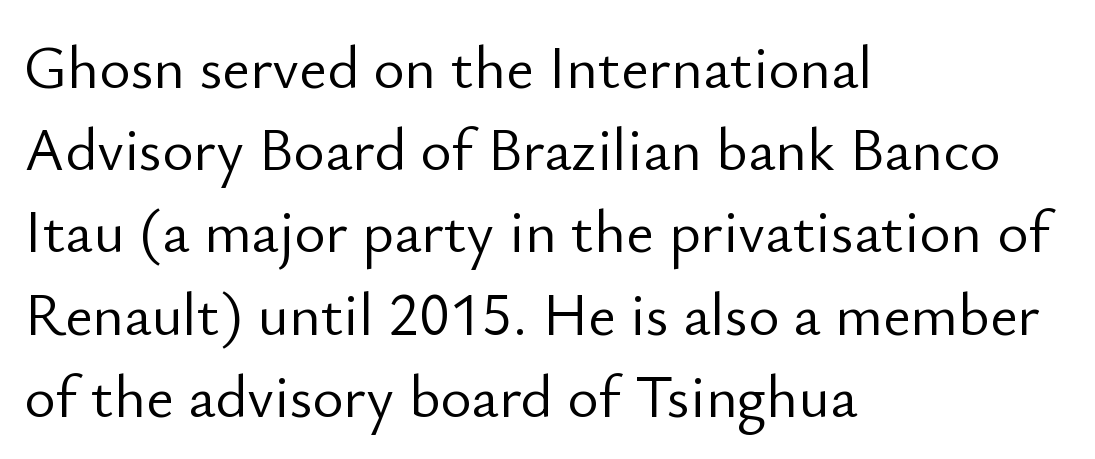
Q: Is the text bold? A: No.
Q: Is the text italic (slanted)? A: No, it is upright.
Q: Is the typeface a serif or a sans-serif typeface? A: Sans-serif.
Q: Is the text underlined? A: No.
Q: How is the paragraph aligned? A: Left-aligned.
Q: Is the spacing between letters normal or unusually wide? A: Normal.
Q: Is the spacing between lines tight, normal or loose? A: Normal.
Q: Width (condensed, normal, or wide)? A: Normal.
Q: Stroke contrast? A: Low.
Q: x-height? A: Small.
Q: Monospaced? A: No.
